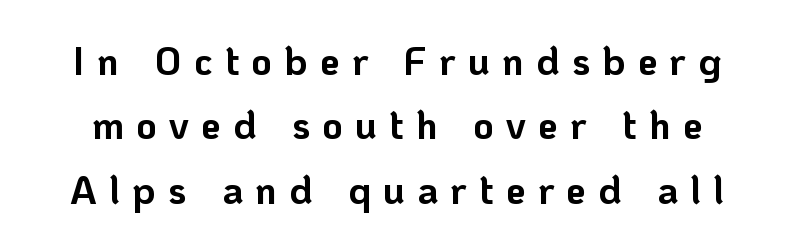
Q: Is the text bold? A: Yes.
Q: Is the text italic (slanted)? A: No, it is upright.
Q: Is the typeface a serif or a sans-serif typeface? A: Sans-serif.
Q: Is the text underlined? A: No.
Q: Is the spacing between letters normal or unusually wide? A: Unusually wide.
Q: Is the spacing between lines tight, normal or loose? A: Normal.
Q: Width (condensed, normal, or wide)? A: Normal.
Q: Stroke contrast? A: Low.
Q: x-height? A: Medium.
Q: Monospaced? A: No.
